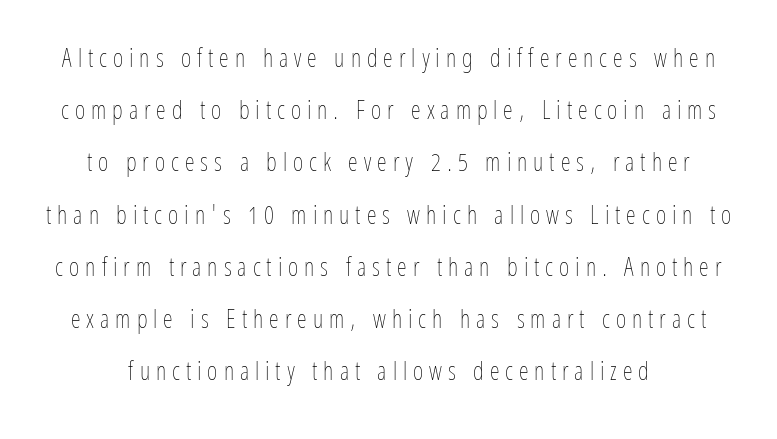
{"italic": "no", "bold": "no", "underline": "no", "line_spacing": "loose", "line_spacing_ratio": 2.09, "letter_spacing": "wide", "letter_spacing_em": 0.24, "glyph_px": 25}
